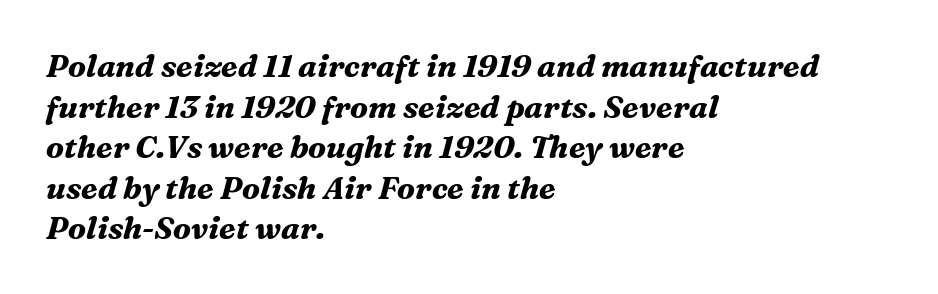
{"serif": "yes", "italic": "yes", "lean": "right", "slant_degrees": 16, "bold": "yes", "weight": "bold", "width": "normal", "stroke_contrast": "medium", "x_height": "medium", "monospaced": "no", "underline": "no", "align": "left", "line_spacing": "normal", "line_spacing_ratio": 1.31, "letter_spacing": "normal", "letter_spacing_em": 0.0, "glyph_px": 31}
